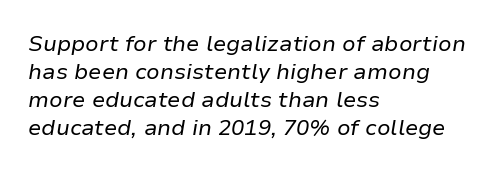
The image shows 22 px text type, italic (leaning right); set left-aligned, normal line spacing (1.27x), normal letter spacing, not underlined.
